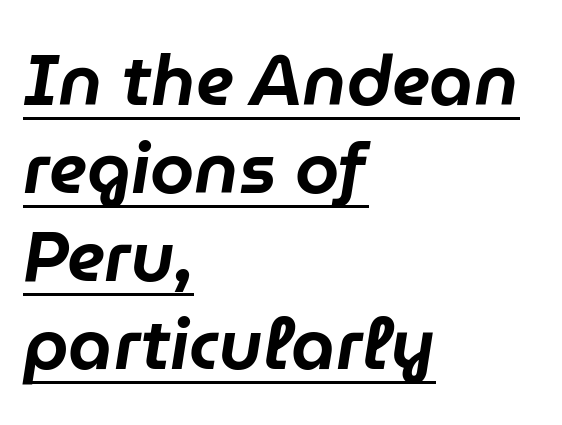
The image shows 71 px text type, italic (leaning right); set left-aligned, line spacing 1.24x, normal letter spacing, underlined; low stroke contrast and a medium x-height.
